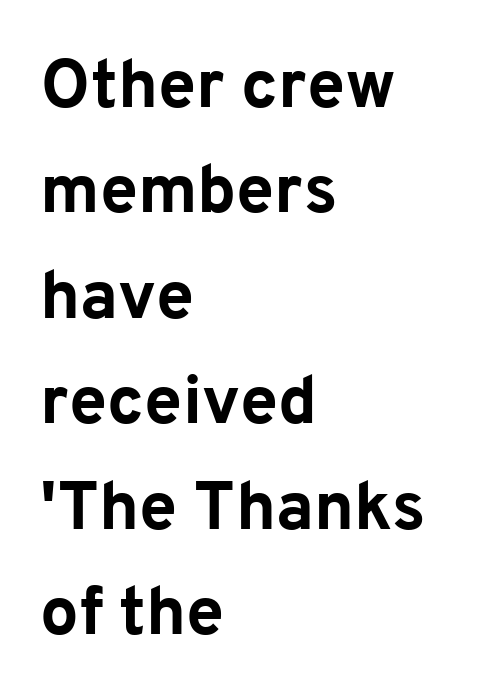
The image shows 68 px bold sans-serif type, upright; set left-aligned, normal line spacing (1.55x), normal letter spacing, not underlined; low stroke contrast and a medium x-height.
